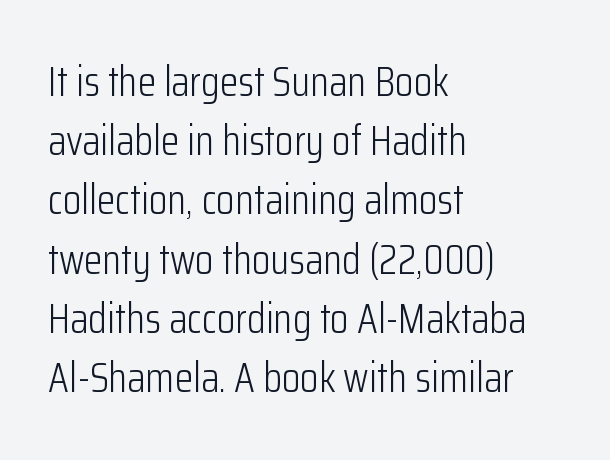
Weight class: somewhere from thin through regular. Spacing verdict: proportional, widths tailored to each character. Posture: upright roman. Compared with typical paragraphs, the rows here are spaced about the same. Each line starts at the same left margin while the right side varies. The gap between lines stays unmarked.
